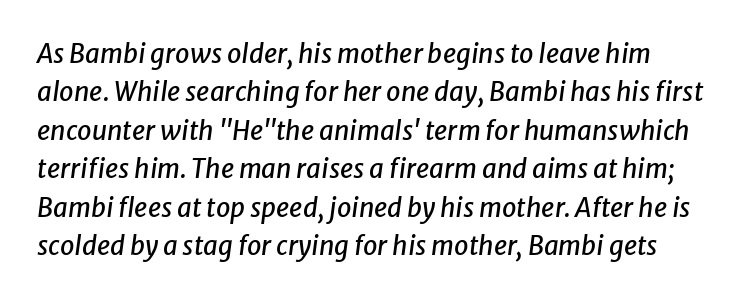
Q: Is the text italic (slanted)? A: Yes, it leans right by about 8 degrees.
Q: Is the text underlined? A: No.
Q: Is the spacing between letters normal or unusually wide? A: Normal.
Q: Is the spacing between lines tight, normal or loose? A: Normal.
